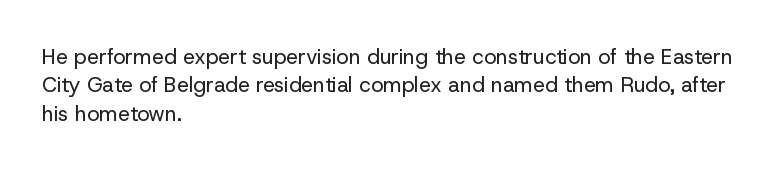
{"italic": "no", "bold": "no", "underline": "no", "align": "left", "line_spacing": "normal", "line_spacing_ratio": 1.35, "letter_spacing": "normal", "letter_spacing_em": 0.0, "glyph_px": 21}
